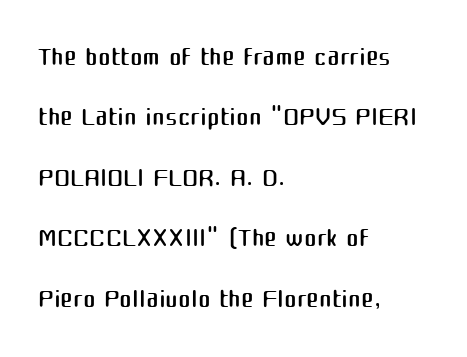
Q: Is the text bold? A: No.
Q: Is the text italic (slanted)? A: No, it is upright.
Q: Is the typeface a serif or a sans-serif typeface? A: Sans-serif.
Q: Is the text underlined? A: No.
Q: How is the paragraph aligned? A: Left-aligned.
Q: Is the spacing between letters normal or unusually wide? A: Normal.
Q: Is the spacing between lines tight, normal or loose? A: Normal.
Q: Width (condensed, normal, or wide)? A: Normal.
Q: Stroke contrast? A: Medium.
Q: x-height? A: Medium.
Q: Monospaced? A: No.
